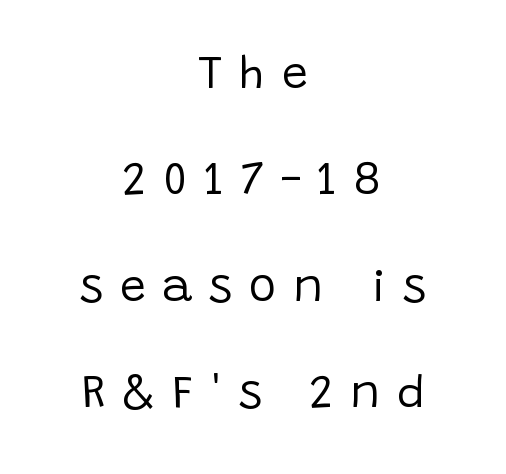
Q: Is the text bold? A: No.
Q: Is the text italic (slanted)? A: No, it is upright.
Q: Is the typeface a serif or a sans-serif typeface? A: Sans-serif.
Q: Is the text underlined? A: No.
Q: How is the paragraph aligned? A: Centered.
Q: Is the spacing between letters normal or unusually wide? A: Unusually wide.
Q: Is the spacing between lines tight, normal or loose? A: Loose.
Q: Width (condensed, normal, or wide)? A: Normal.
Q: Stroke contrast? A: Low.
Q: x-height? A: Large.
Q: Monospaced? A: No.
